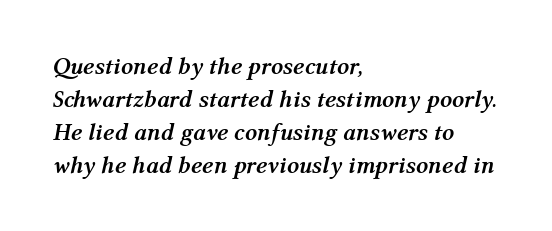
Q: Is the text bold? A: Yes.
Q: Is the text italic (slanted)? A: Yes, it leans right by about 12 degrees.
Q: Is the text underlined? A: No.
Q: How is the paragraph aligned? A: Left-aligned.
Q: Is the spacing between letters normal or unusually wide? A: Normal.
Q: Is the spacing between lines tight, normal or loose? A: Normal.
